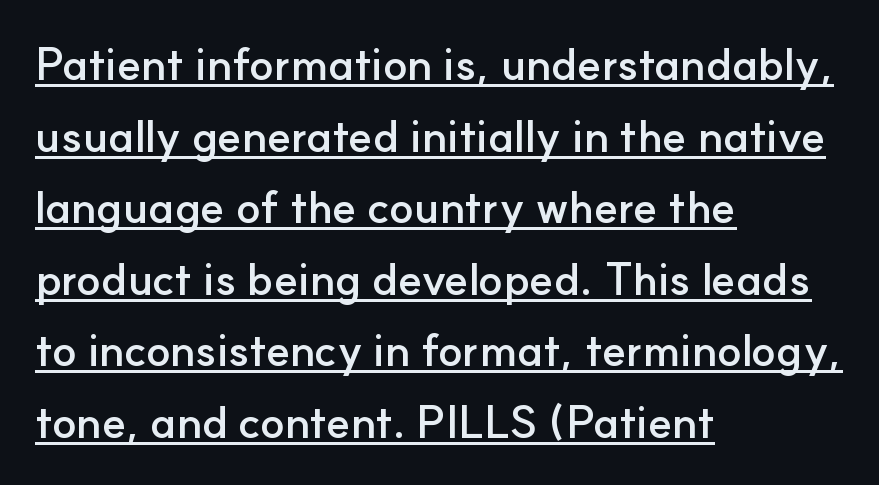
A typographer would call this underscored text. The tracking reads as untouched default to a designer's eye. Unlike a traditional serif, this face leaves its strokes unadorned. Left-aligned paragraph, ragged on the right. Honestly, the row spacing looks completely unremarkable. Rendered with straight, roman letterforms.
